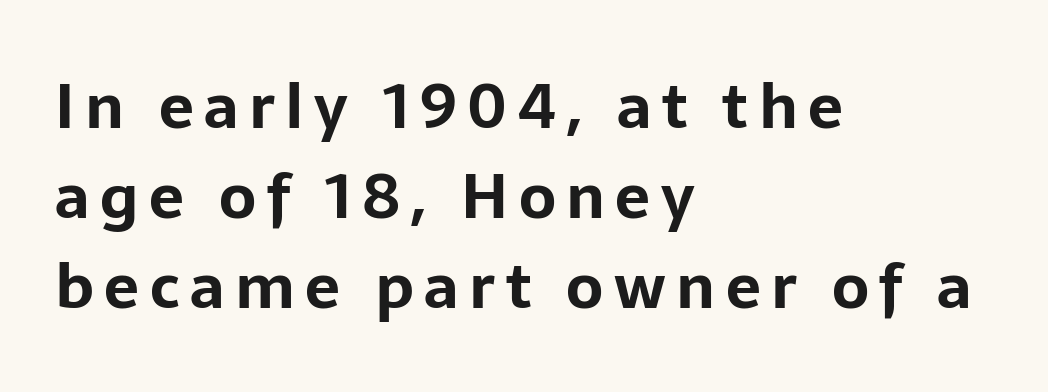
The image shows 62 px bold sans-serif type, upright; set left-aligned, normal line spacing (1.45x), not underlined; low stroke contrast and a medium x-height.
